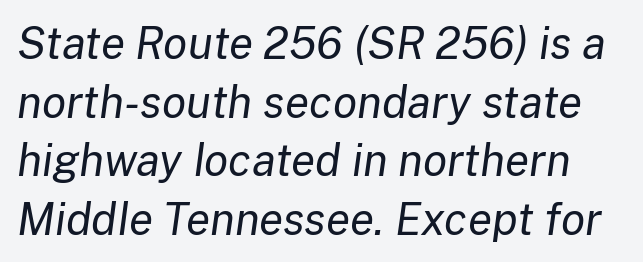
{"italic": "yes", "lean": "right", "slant_degrees": 8, "bold": "no", "weight": "regular", "width": "normal", "stroke_contrast": "low", "x_height": "medium", "monospaced": "no", "underline": "no", "line_spacing": "normal", "line_spacing_ratio": 1.33, "letter_spacing": "normal", "letter_spacing_em": 0.0, "glyph_px": 44}
